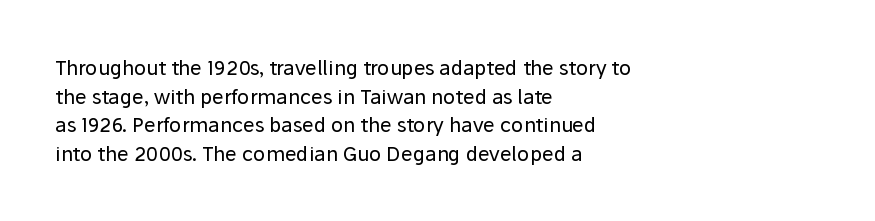
Q: Is the text bold? A: No.
Q: Is the text italic (slanted)? A: No, it is upright.
Q: Is the text underlined? A: No.
Q: How is the paragraph aligned? A: Left-aligned.
Q: Is the spacing between letters normal or unusually wide? A: Normal.
Q: Is the spacing between lines tight, normal or loose? A: Normal.
